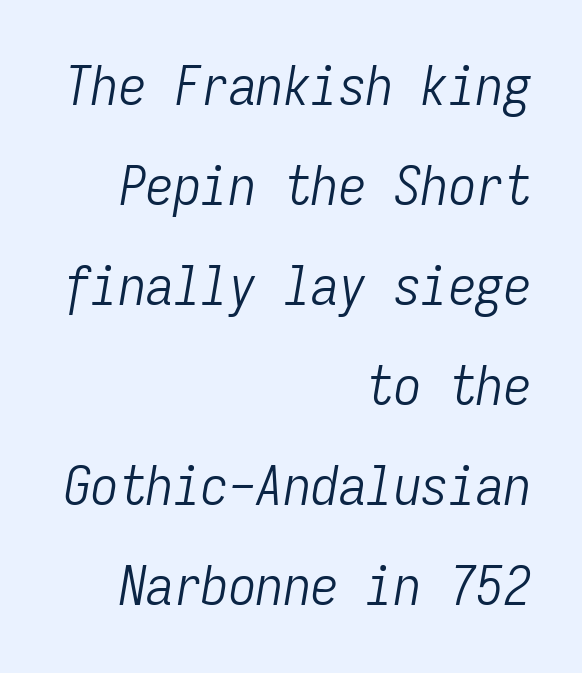
Q: Is the text bold? A: No.
Q: Is the text italic (slanted)? A: Yes, it leans right by about 9 degrees.
Q: Is the text underlined? A: No.
Q: How is the paragraph aligned? A: Right-aligned.
Q: Is the spacing between letters normal or unusually wide? A: Normal.
Q: Width (condensed, normal, or wide)? A: Condensed.
Q: Stroke contrast? A: Low.
Q: x-height? A: Medium.
Q: Monospaced? A: Yes.
